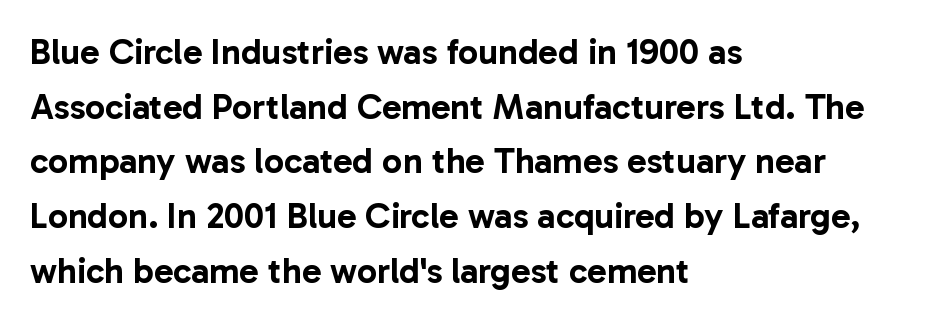
The image shows 36 px sans-serif type, upright; set left-aligned, normal line spacing (1.52x), normal letter spacing, not underlined; low stroke contrast and a medium x-height.
